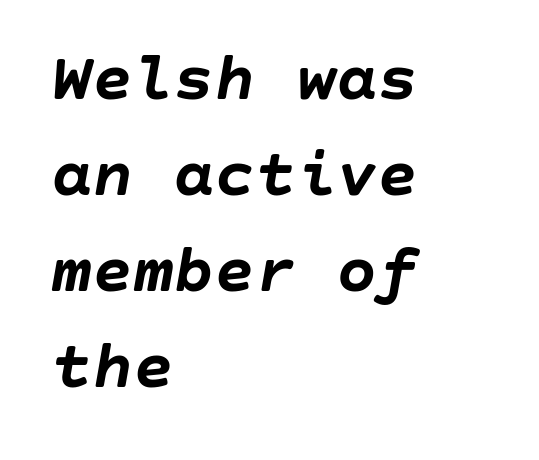
Q: Is the text bold? A: Yes.
Q: Is the text italic (slanted)? A: Yes, it leans right by about 10 degrees.
Q: Is the text underlined? A: No.
Q: How is the paragraph aligned? A: Left-aligned.
Q: Is the spacing between letters normal or unusually wide? A: Normal.
Q: Is the spacing between lines tight, normal or loose? A: Normal.
Q: Width (condensed, normal, or wide)? A: Normal.
Q: Stroke contrast? A: Low.
Q: x-height? A: Large.
